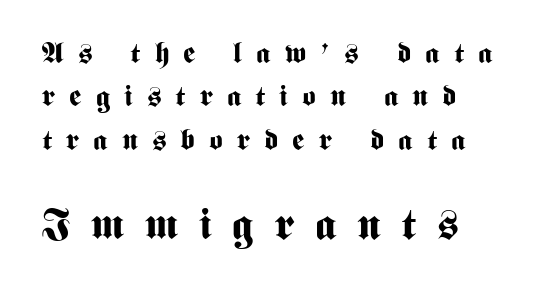
This sample keeps an unexceptional amount of space between lines. Examine the stroke ends and you'll find no serifs. No word sits above an underline. Character widths vary here, with narrow letters taking less room than wide ones. In terms of letterspacing, this is a distinctly airy, spread setting.
